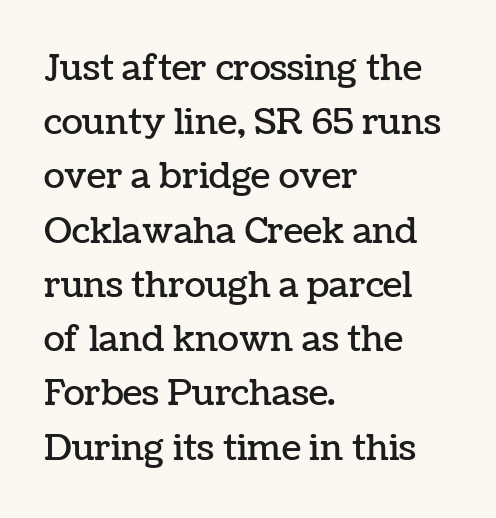
{"italic": "no", "width": "normal", "stroke_contrast": "low", "x_height": "medium", "monospaced": "no", "underline": "no", "align": "left", "line_spacing": "normal", "line_spacing_ratio": 1.55, "letter_spacing": "normal", "letter_spacing_em": 0.0, "glyph_px": 35}
